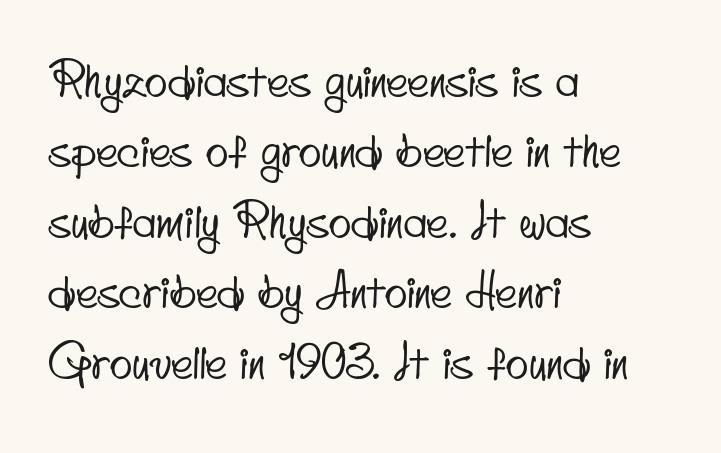
Q: Is the typeface a serif or a sans-serif typeface? A: Sans-serif.
Q: Is the text underlined? A: No.
Q: How is the paragraph aligned? A: Left-aligned.
Q: Is the spacing between letters normal or unusually wide? A: Normal.
Q: Is the spacing between lines tight, normal or loose? A: Normal.
Q: Width (condensed, normal, or wide)? A: Condensed.
Q: Stroke contrast? A: Low.
Q: x-height? A: Small.
Q: Monospaced? A: No.
